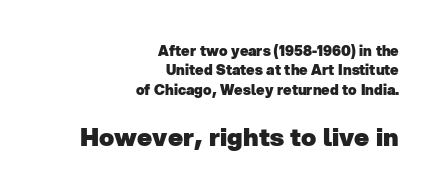
{"bold": "yes", "underline": "no", "align": "right", "line_spacing": "normal", "line_spacing_ratio": 1.39, "letter_spacing": "normal", "letter_spacing_em": 0.0, "larger_block": "second", "size_ratio": 1.79, "glyph_px": 25}
